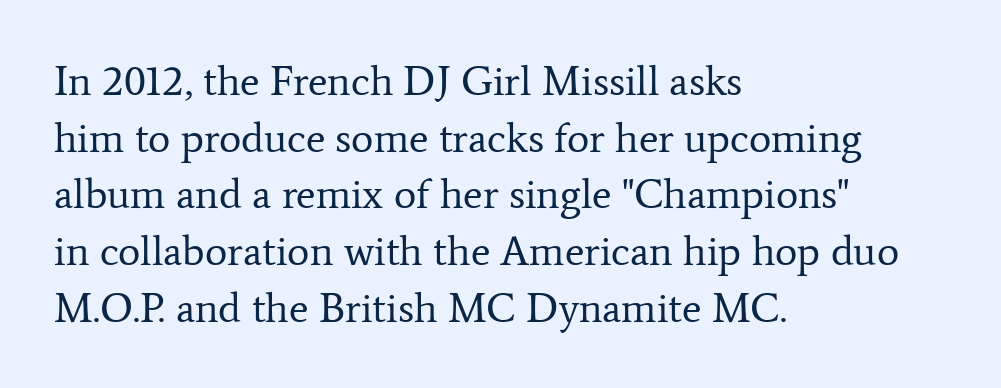
The image shows 42 px regular-weight serif type, upright; set left-aligned, normal line spacing (1.35x), normal letter spacing, not underlined; low stroke contrast and a medium x-height.
